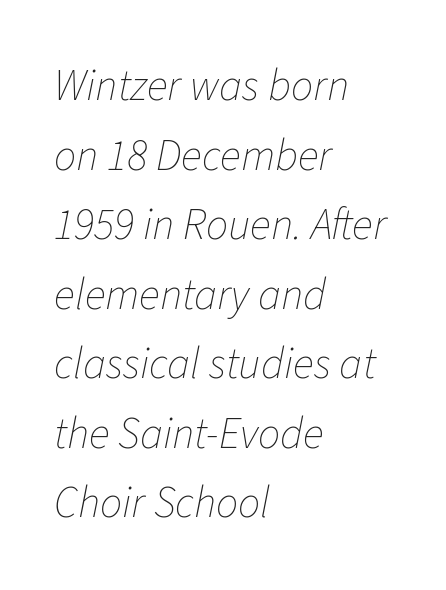
{"italic": "yes", "lean": "right", "slant_degrees": 11, "bold": "no", "weight": "thin", "width": "normal", "stroke_contrast": "low", "x_height": "medium", "monospaced": "no", "underline": "no", "align": "left", "line_spacing": "normal", "line_spacing_ratio": 1.58, "letter_spacing": "normal", "letter_spacing_em": 0.0, "glyph_px": 44}
